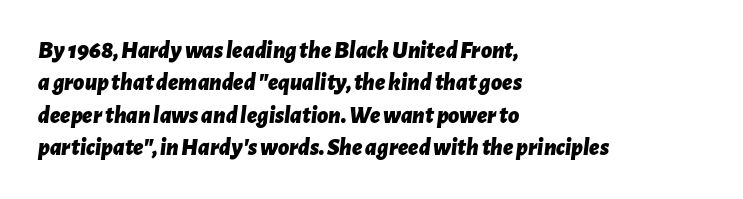
The zone under the glyphs is completely vacant. Thick stems and heavy bowls — unmistakably bold. There's an unmistakable incline to the writing here. Is there much room between lines? A standard amount, neither cramped nor airy. The horizontal fit of the characters is conventional and even.
